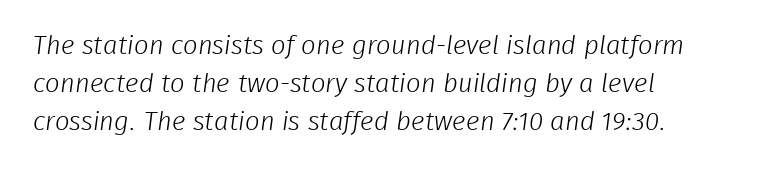
{"bold": "no", "underline": "no", "align": "left", "line_spacing": "normal", "line_spacing_ratio": 1.46, "letter_spacing": "normal", "letter_spacing_em": 0.0, "glyph_px": 26}
